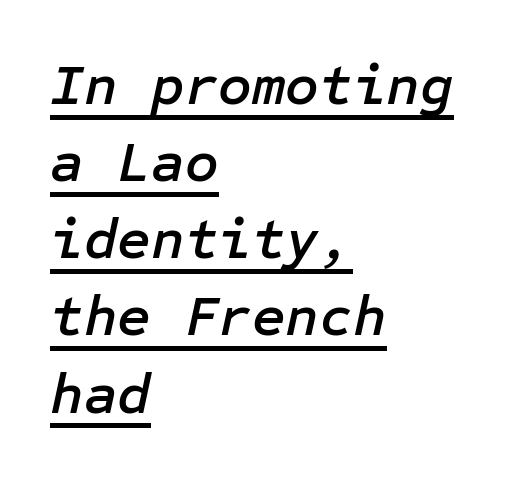
Q: Is the text italic (slanted)? A: Yes, it leans right by about 12 degrees.
Q: Is the text underlined? A: Yes.
Q: How is the paragraph aligned? A: Left-aligned.
Q: Is the spacing between letters normal or unusually wide? A: Normal.
Q: Is the spacing between lines tight, normal or loose? A: Normal.
Q: Width (condensed, normal, or wide)? A: Normal.
Q: Stroke contrast? A: Low.
Q: x-height? A: Medium.
